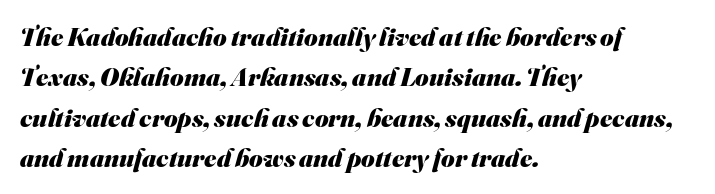
The image shows 26 px bold type; set left-aligned, normal line spacing (1.55x), normal letter spacing, not underlined.
